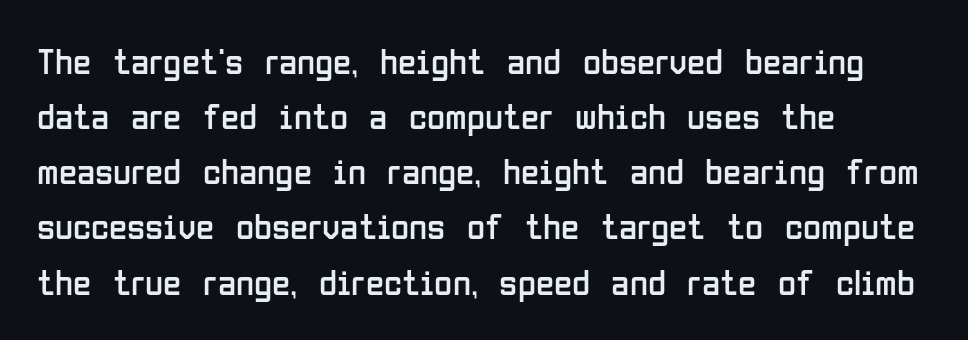
{"serif": "no", "italic": "no", "bold": "no", "weight": "regular", "width": "condensed", "stroke_contrast": "low", "x_height": "medium", "monospaced": "no", "underline": "no", "align": "left", "line_spacing": "normal", "line_spacing_ratio": 1.49, "letter_spacing": "normal", "letter_spacing_em": 0.0, "glyph_px": 37}
